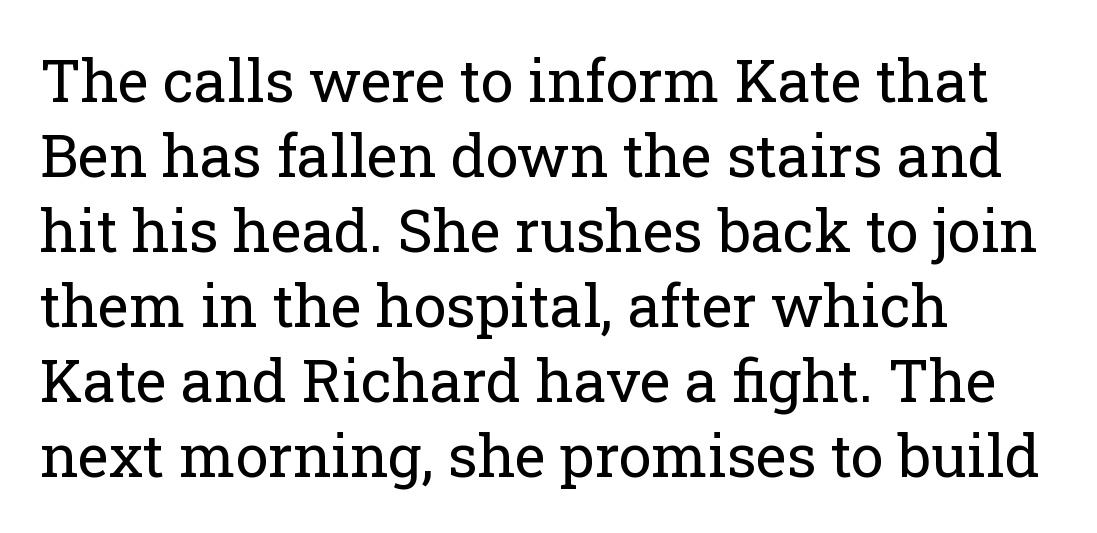
{"serif": "yes", "italic": "no", "bold": "no", "weight": "regular", "width": "normal", "stroke_contrast": "low", "x_height": "medium", "monospaced": "no", "underline": "no", "align": "left", "line_spacing": "normal", "line_spacing_ratio": 1.27, "letter_spacing": "normal", "letter_spacing_em": 0.0, "glyph_px": 59}
